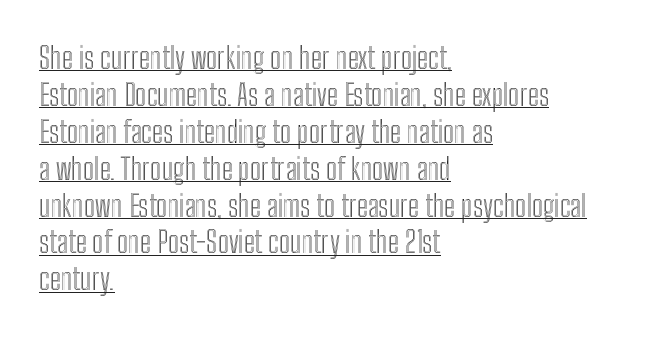
The image shows 30 px condensed type, upright; set left-aligned, line spacing 1.23x, normal letter spacing, underlined; a medium x-height.
